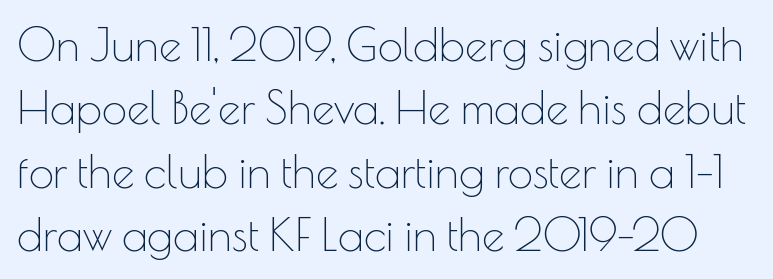
Q: Is the text bold? A: No.
Q: Is the text italic (slanted)? A: No, it is upright.
Q: Is the typeface a serif or a sans-serif typeface? A: Sans-serif.
Q: Is the text underlined? A: No.
Q: Is the spacing between letters normal or unusually wide? A: Normal.
Q: Is the spacing between lines tight, normal or loose? A: Normal.
Q: Width (condensed, normal, or wide)? A: Normal.
Q: Stroke contrast? A: Low.
Q: x-height? A: Small.
Q: Monospaced? A: No.
